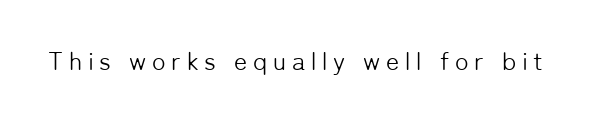
Q: Is the text bold? A: No.
Q: Is the text italic (slanted)? A: No, it is upright.
Q: Is the text underlined? A: No.
Q: Is the spacing between letters normal or unusually wide? A: Unusually wide.
